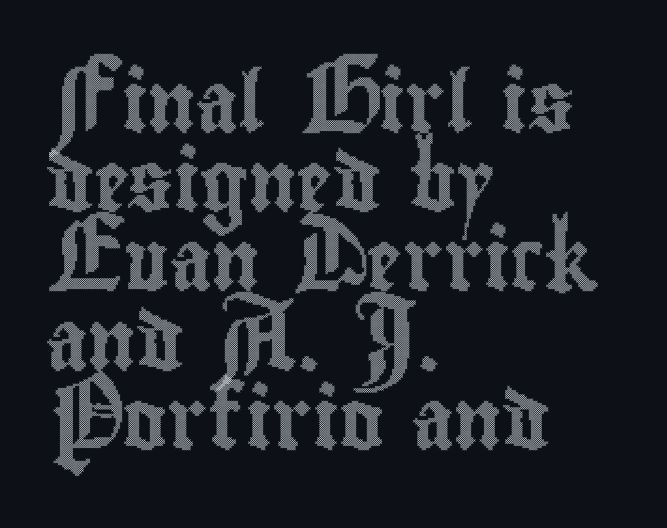
{"italic": "no", "width": "condensed", "x_height": "small", "monospaced": "no", "underline": "no", "align": "left", "line_spacing": "normal", "line_spacing_ratio": 1.32, "letter_spacing": "normal", "letter_spacing_em": 0.0, "glyph_px": 60}
